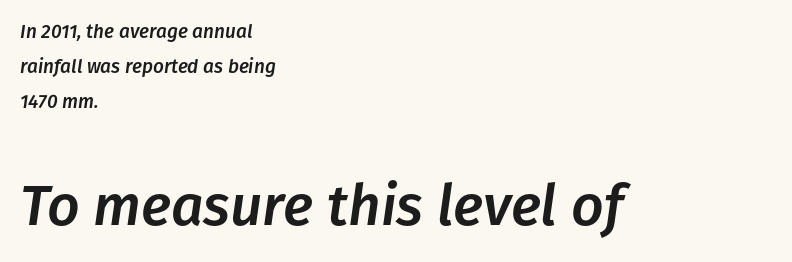
Q: Is the text italic (slanted)? A: Yes, it leans right by about 8 degrees.
Q: Is the text underlined? A: No.
Q: How is the paragraph aligned? A: Left-aligned.
Q: Is the spacing between letters normal or unusually wide? A: Normal.
Q: Which block of text is set in a larger size, the first (top) or the second (bottom)? A: The second (bottom) one.
Q: Width (condensed, normal, or wide)? A: Normal.
Q: Stroke contrast? A: Low.
Q: x-height? A: Medium.
Q: Monospaced? A: No.
